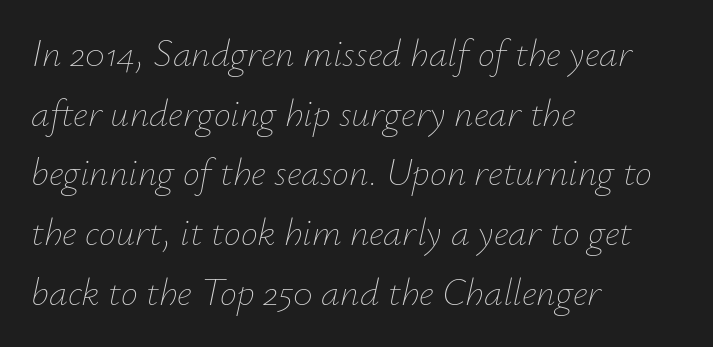
Q: Is the text bold? A: No.
Q: Is the text italic (slanted)? A: Yes, it leans right by about 12 degrees.
Q: Is the text underlined? A: No.
Q: How is the paragraph aligned? A: Left-aligned.
Q: Is the spacing between letters normal or unusually wide? A: Normal.
Q: Is the spacing between lines tight, normal or loose? A: Normal.
Q: Width (condensed, normal, or wide)? A: Normal.
Q: Stroke contrast? A: Low.
Q: x-height? A: Small.
Q: Monospaced? A: No.
